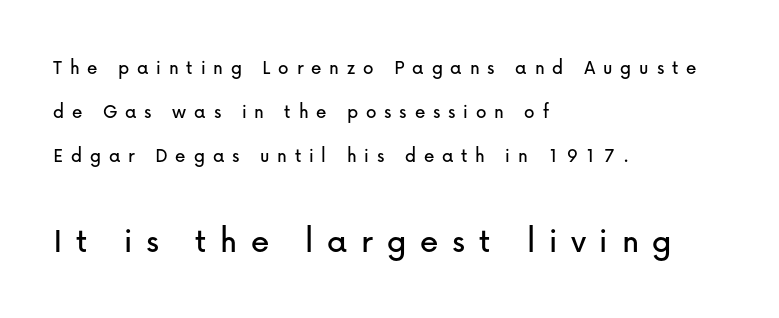
{"serif": "no", "italic": "no", "width": "normal", "stroke_contrast": "low", "x_height": "medium", "monospaced": "no", "underline": "no", "align": "left", "line_spacing": "loose", "line_spacing_ratio": 2.1, "letter_spacing": "wide", "letter_spacing_em": 0.37, "larger_block": "second", "size_ratio": 1.76, "glyph_px": 37}
